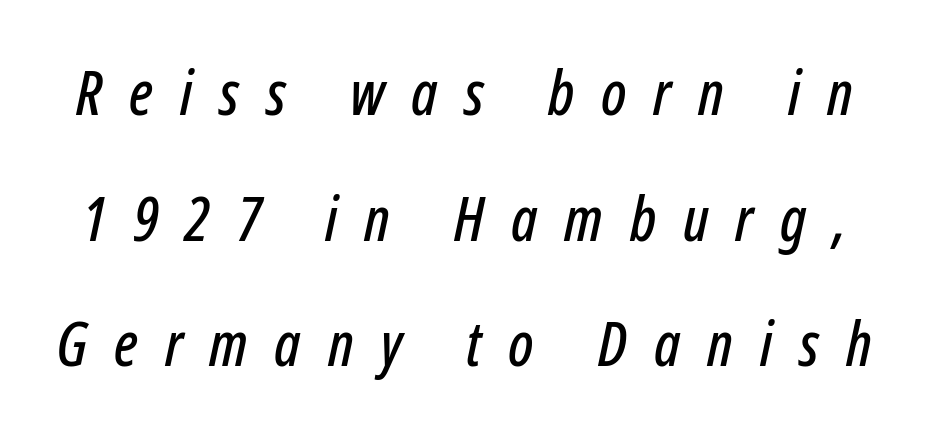
{"italic": "yes", "lean": "right", "slant_degrees": 12, "width": "condensed", "stroke_contrast": "low", "x_height": "medium", "monospaced": "no", "underline": "no", "line_spacing": "loose", "line_spacing_ratio": 2.06, "letter_spacing": "wide", "letter_spacing_em": 0.44, "glyph_px": 61}
